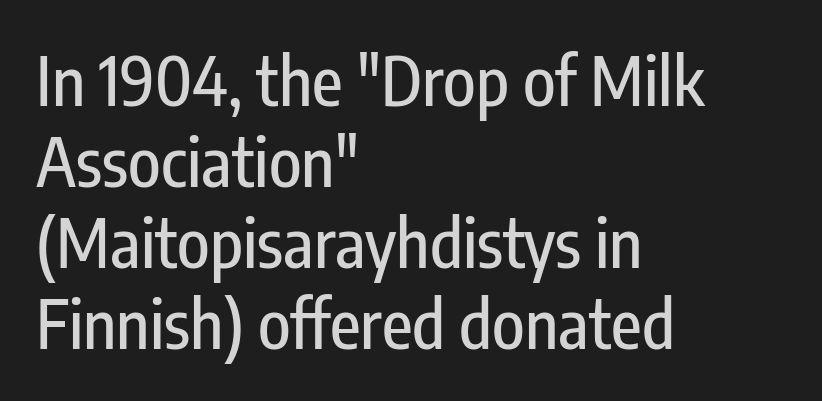
{"serif": "no", "italic": "no", "width": "condensed", "stroke_contrast": "low", "x_height": "medium", "monospaced": "no", "underline": "no", "align": "left", "line_spacing_ratio": 1.21, "letter_spacing": "normal", "letter_spacing_em": 0.0, "glyph_px": 67}
